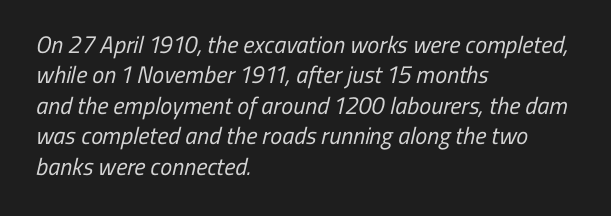
The paragraph shown leans on its left margin. This rendering features lettering with no underline. How are the letters spaced? Ordinarily, with no added tracking. A normal amount of white space separates one row of letters from the next.
